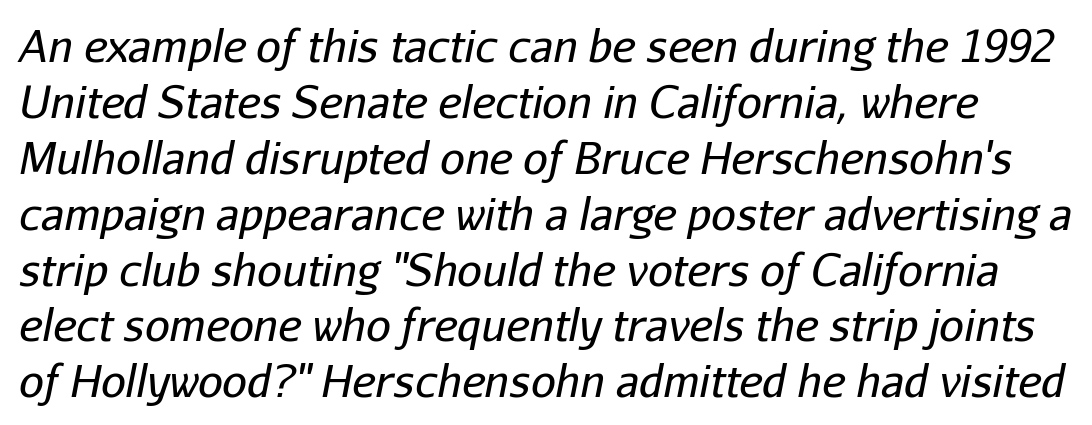
{"italic": "yes", "lean": "right", "slant_degrees": 11, "bold": "no", "weight": "regular", "width": "normal", "stroke_contrast": "low", "x_height": "medium", "monospaced": "no", "underline": "no", "line_spacing": "normal", "line_spacing_ratio": 1.27, "letter_spacing": "normal", "letter_spacing_em": 0.0, "glyph_px": 44}
